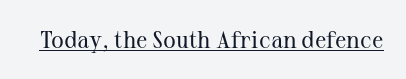
{"italic": "no", "bold": "no", "underline": "yes", "letter_spacing": "normal", "letter_spacing_em": 0.0, "glyph_px": 24}
